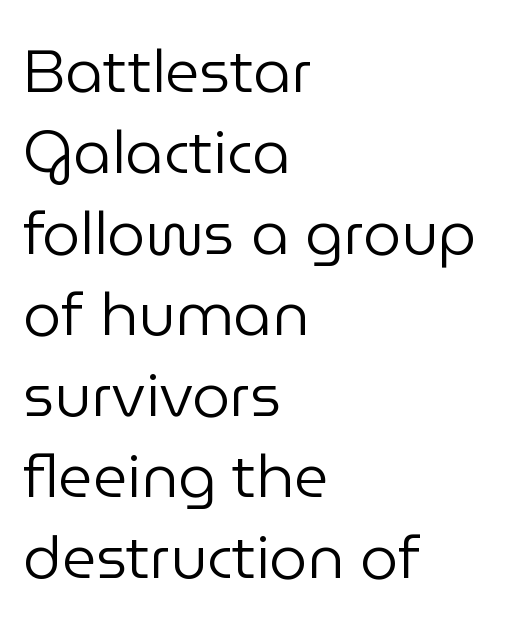
The image shows 60 px regular-weight sans-serif type, upright; set left-aligned, normal line spacing (1.35x), normal letter spacing, not underlined; low stroke contrast and a medium x-height.
